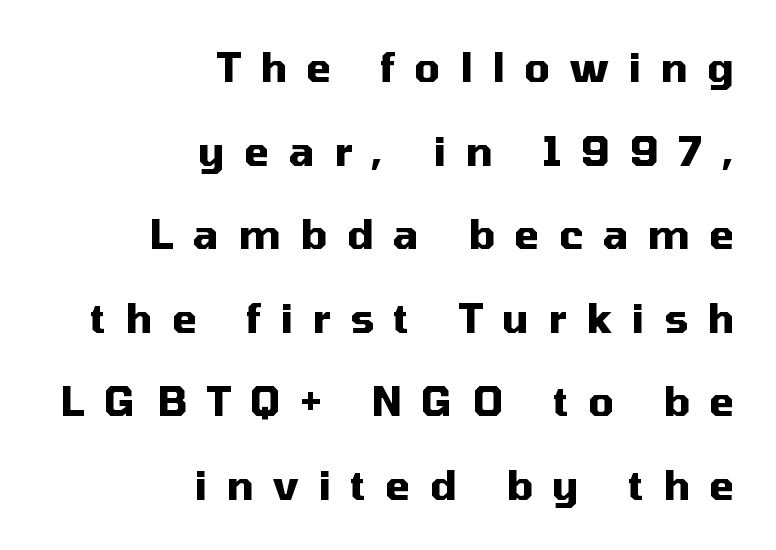
Q: Is the text bold? A: Yes.
Q: Is the text italic (slanted)? A: No, it is upright.
Q: Is the typeface a serif or a sans-serif typeface? A: Sans-serif.
Q: Is the text underlined? A: No.
Q: How is the paragraph aligned? A: Right-aligned.
Q: Is the spacing between letters normal or unusually wide? A: Unusually wide.
Q: Is the spacing between lines tight, normal or loose? A: Loose.
Q: Width (condensed, normal, or wide)? A: Normal.
Q: Stroke contrast? A: Medium.
Q: x-height? A: Medium.
Q: Monospaced? A: No.
